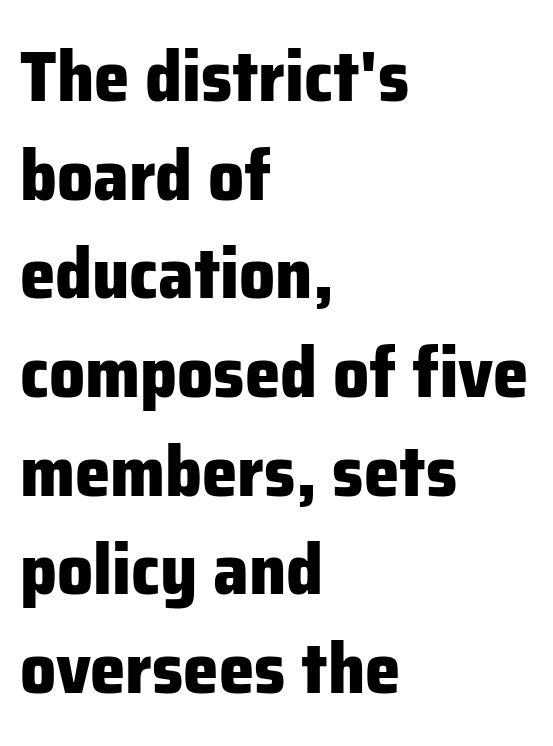
{"serif": "no", "italic": "no", "bold": "yes", "weight": "heavy", "width": "normal", "stroke_contrast": "low", "x_height": "medium", "monospaced": "no", "underline": "no", "align": "left", "line_spacing": "normal", "line_spacing_ratio": 1.39, "letter_spacing": "normal", "letter_spacing_em": 0.0, "glyph_px": 71}
